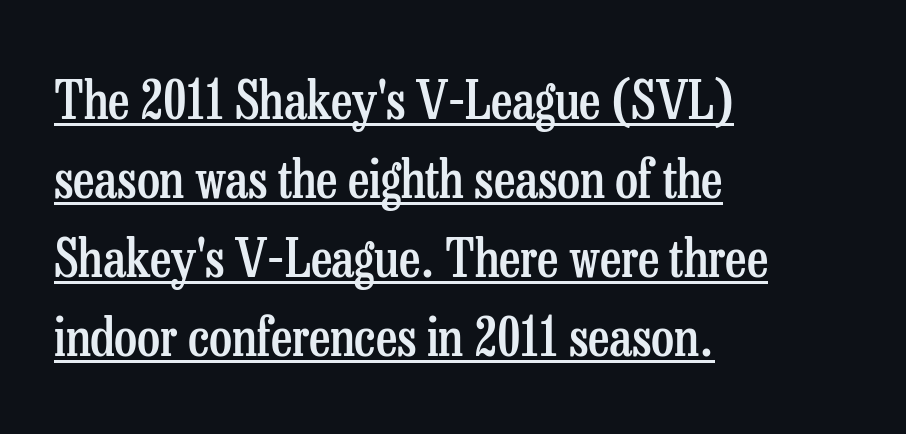
Is the block centered? No — it sits flush against the left margin. The strokes are fattened partway — semibold, not bold. A roman cut, with each character standing at attention. The type family on display is of the serif kind. These lines are rendered in a variable-pitch font. Beneath each row of characters lies a ruled line.
